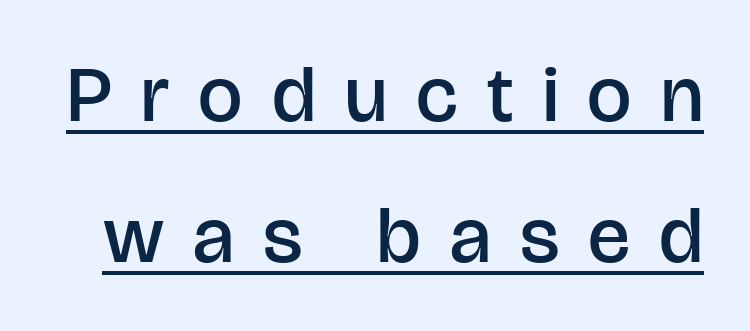
Like a heading marked for emphasis, these lines bear an underscore. Is there any slant? The stems are plumb. A bit beefed up — I'd call it semibold rather than bold. You can tell from the bare stems that sans-serif type was used.
